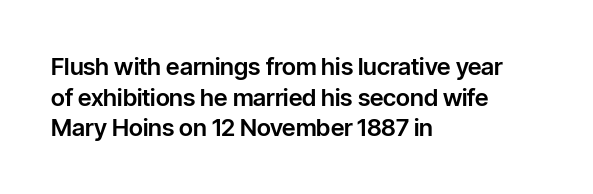
The image shows 24 px text type, upright; set left-aligned, normal line spacing (1.28x), normal letter spacing, not underlined.
